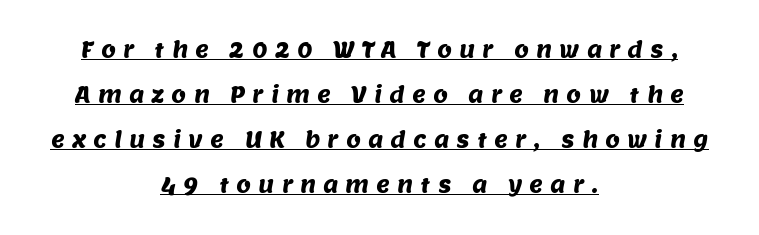
The image shows 21 px text type; set centered, loose line spacing (2.15x), unusually wide letter spacing (+0.34 em), underlined.
